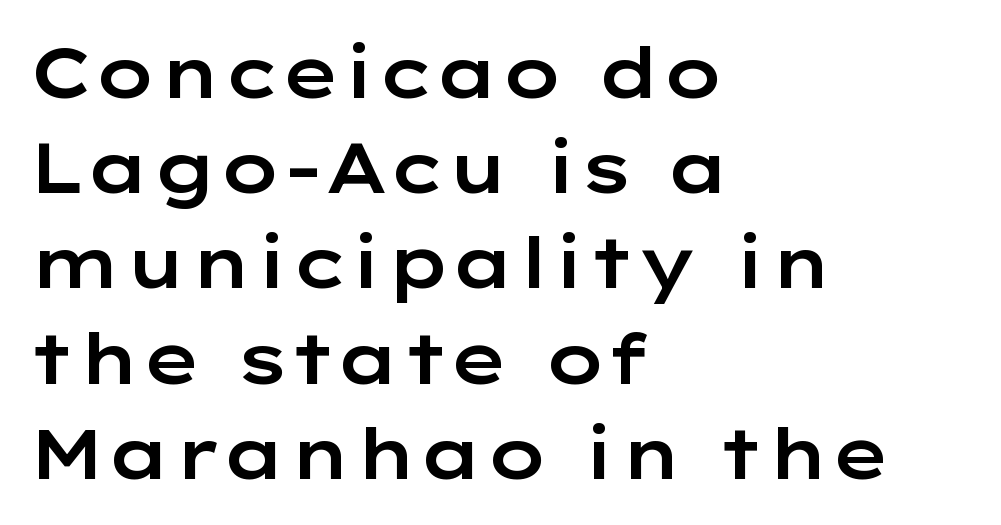
You could not count columns in this text — the font is proportionally spaced. Tall strokes in this sample are plumb rather than angled. No feet cap the strokes, marking this as sans-serif type. The foot of each line stays bare and open.
